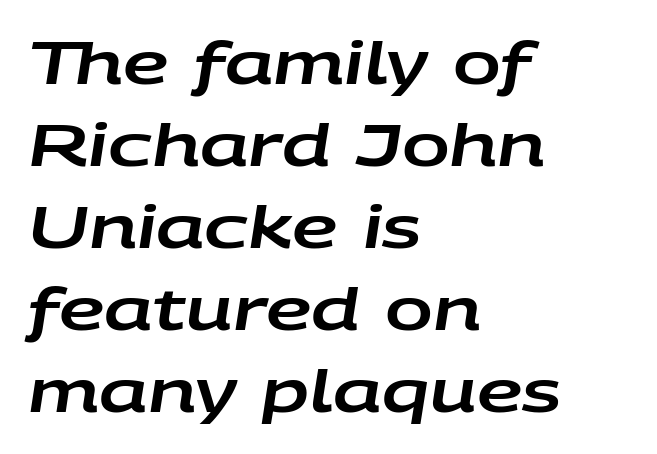
How are the letters spaced? Ordinarily, with no added tracking. Honestly, there is no underline to notice here at all. A typesetter would call this proportional, since set widths differ per character. The block of text has a typical density, with ordinary space between rows.
